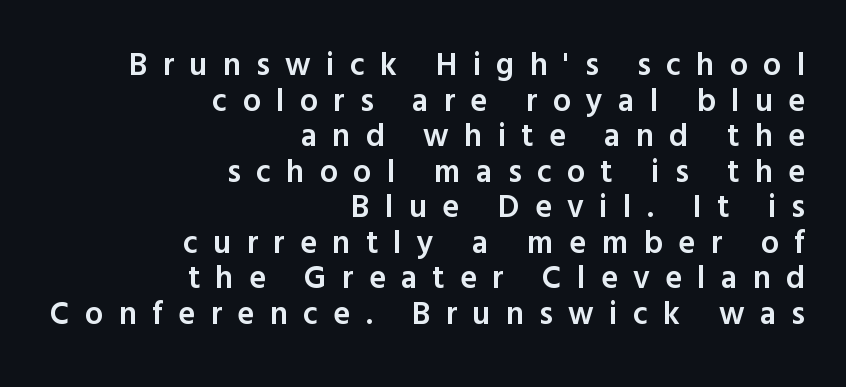
The image shows 32 px semibold sans-serif type, upright; set right-aligned, tight line spacing (1.11x), unusually wide letter spacing (+0.48 em), not underlined; a medium x-height.
